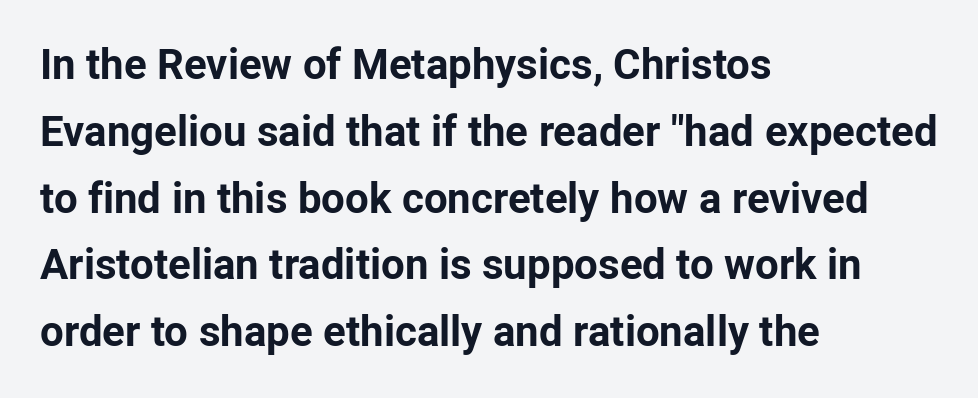
{"serif": "no", "italic": "no", "bold": "yes", "weight": "bold", "width": "normal", "stroke_contrast": "low", "x_height": "medium", "monospaced": "no", "underline": "no", "align": "left", "line_spacing": "normal", "line_spacing_ratio": 1.59, "letter_spacing": "normal", "letter_spacing_em": 0.0, "glyph_px": 42}
